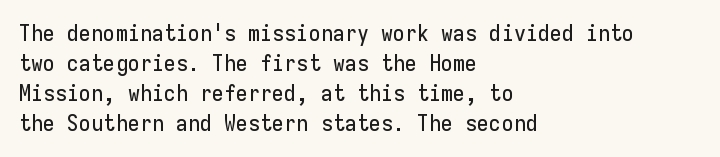
{"italic": "no", "underline": "no", "align": "left", "line_spacing": "normal", "line_spacing_ratio": 1.36, "letter_spacing": "normal", "letter_spacing_em": 0.0, "glyph_px": 22}
